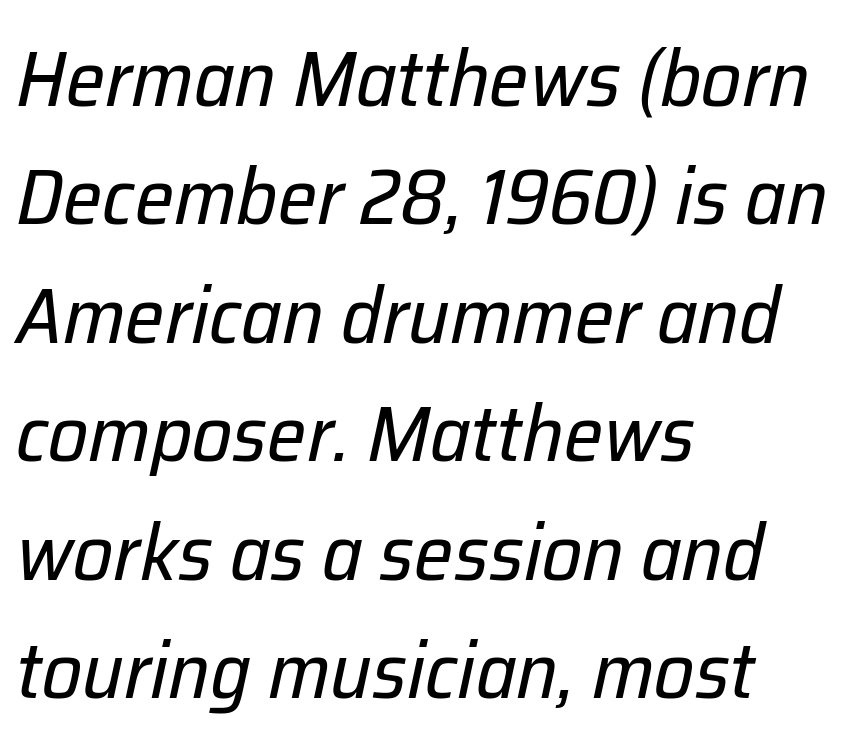
A typesetter would call this proportional, since set widths differ per character. Quick note: interline space is typical. These lines are set flush left with a ragged right edge. In terms of posture, this sample is oblique.
